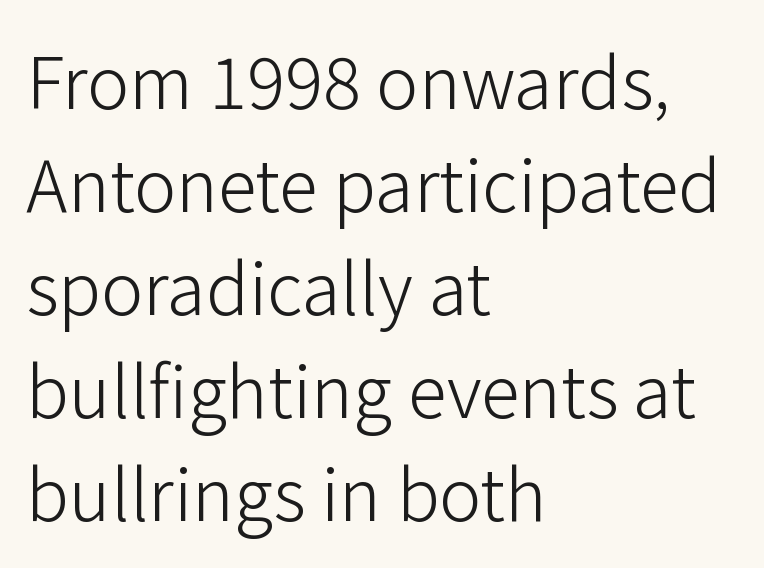
{"serif": "no", "italic": "no", "bold": "no", "weight": "light", "width": "normal", "stroke_contrast": "low", "x_height": "medium", "monospaced": "no", "underline": "no", "align": "left", "line_spacing": "normal", "line_spacing_ratio": 1.45, "letter_spacing": "normal", "letter_spacing_em": 0.0, "glyph_px": 71}
